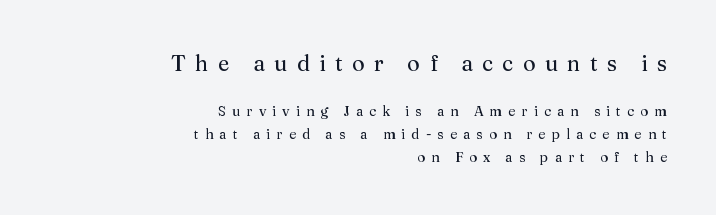
{"italic": "no", "bold": "no", "underline": "no", "align": "right", "line_spacing": "normal", "line_spacing_ratio": 1.62, "letter_spacing": "wide", "letter_spacing_em": 0.43, "larger_block": "first", "size_ratio": 1.57, "glyph_px": 22}
